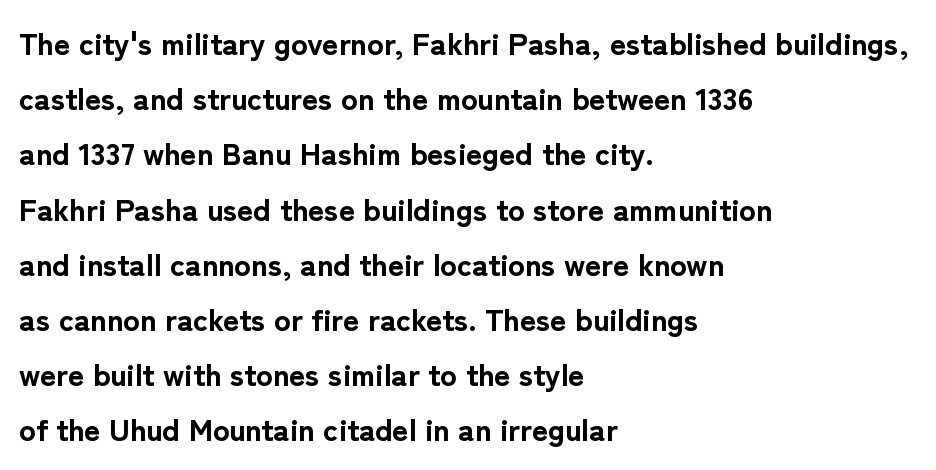
The text block is weighted toward the left margin, trailing off unevenly rightward. Quick note: not italic, upright. A typesetter would call this zero additional tracking. This sample has the flowing, uneven cadence of proportional lettering. Underline: absent.
